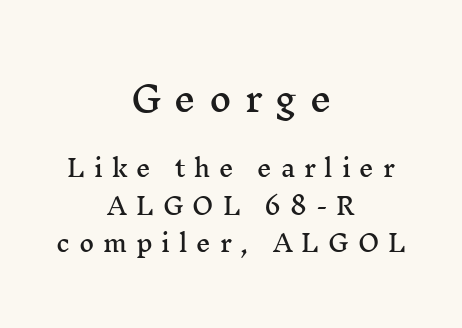
{"serif": "yes", "italic": "no", "width": "wide", "stroke_contrast": "medium", "x_height": "medium", "monospaced": "no", "underline": "no", "align": "center", "line_spacing": "normal", "line_spacing_ratio": 1.64, "letter_spacing": "wide", "letter_spacing_em": 0.38, "larger_block": "first", "size_ratio": 1.48, "glyph_px": 34}
